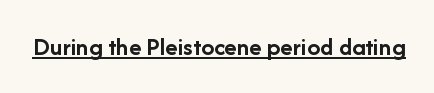
{"italic": "no", "bold": "yes", "underline": "yes", "letter_spacing": "normal", "letter_spacing_em": 0.0, "glyph_px": 26}
